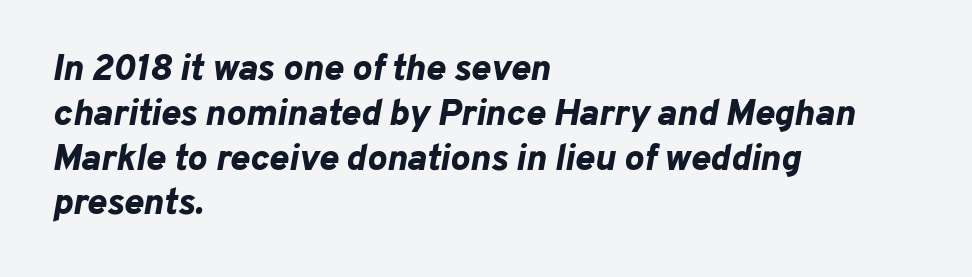
Think of a printed novel: that variable character pitch is what you see here. The axis of the letterforms is tilted away from vertical. Is the block centered? No — it sits flush against the left margin. Standard letterfit; no display-style spreading of the glyphs.
